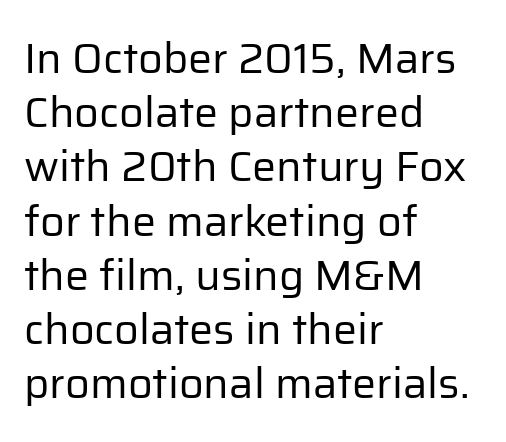
Tracking value appears to be zero — textbook default spacing. Descender tails drop into unmarked territory. The passage shown is not bold in any degree. The rendering uses natural spacing where letterforms have individual widths. Leftover space on each line is placed entirely after the last word. Designer's note — italics off, roman on.
